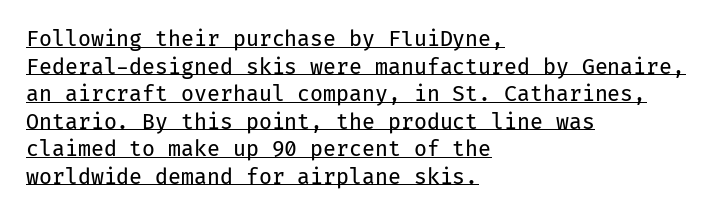
{"italic": "no", "bold": "no", "underline": "yes", "align": "left", "line_spacing": "normal", "line_spacing_ratio": 1.31, "letter_spacing": "normal", "letter_spacing_em": 0.0, "glyph_px": 21}
